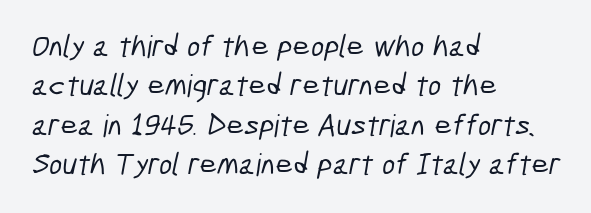
Q: Is the typeface a serif or a sans-serif typeface? A: Sans-serif.
Q: Is the text underlined? A: No.
Q: How is the paragraph aligned? A: Left-aligned.
Q: Is the spacing between letters normal or unusually wide? A: Normal.
Q: Is the spacing between lines tight, normal or loose? A: Normal.
Q: Width (condensed, normal, or wide)? A: Condensed.
Q: Stroke contrast? A: Low.
Q: x-height? A: Medium.
Q: Monospaced? A: No.
